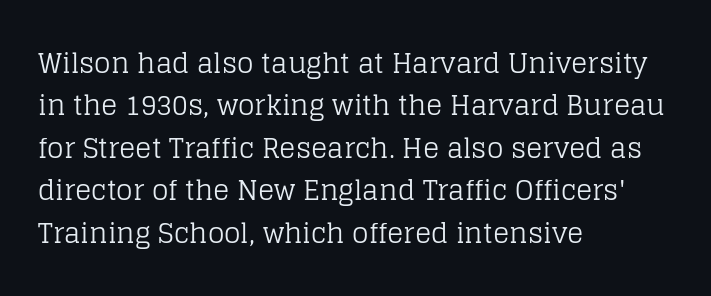
The image shows 27 px text type, upright; set left-aligned, normal line spacing (1.57x), normal letter spacing, not underlined.
